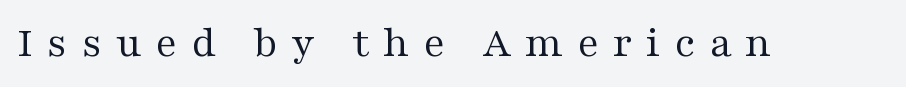
Q: Is the text bold? A: No.
Q: Is the text italic (slanted)? A: No, it is upright.
Q: Is the typeface a serif or a sans-serif typeface? A: Serif.
Q: Is the text underlined? A: No.
Q: Is the spacing between letters normal or unusually wide? A: Unusually wide.
Q: Width (condensed, normal, or wide)? A: Wide.
Q: Stroke contrast? A: Medium.
Q: x-height? A: Medium.
Q: Monospaced? A: No.
